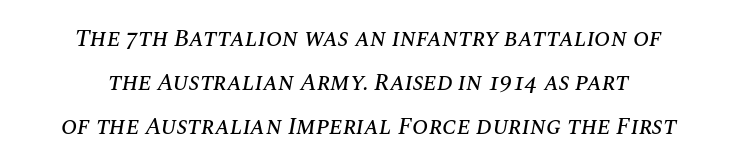
{"italic": "yes", "lean": "right", "slant_degrees": 10, "underline": "no", "align": "center", "line_spacing_ratio": 1.83, "letter_spacing": "normal", "letter_spacing_em": 0.0, "glyph_px": 24}
